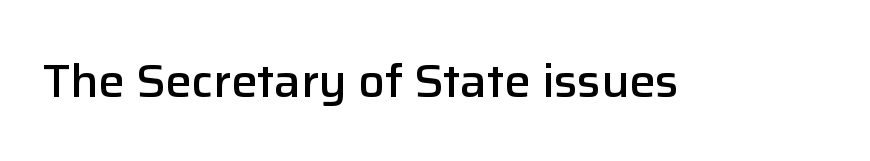
The space beneath each line is pristine and unruled. In terms of weight, the rendering is demibold, just under bold. Words appear dense and cohesive because spacing is normal. Serif or sans? Sans — the stroke terminals are bare. Character widths vary here, with narrow letters taking less room than wide ones.
